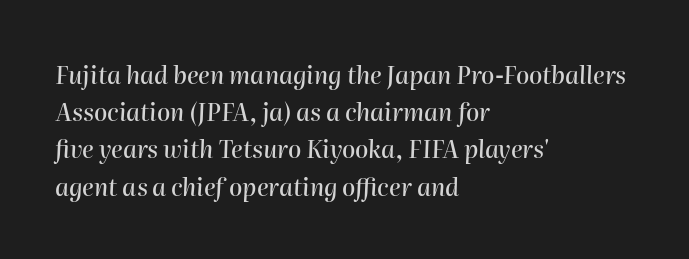
{"italic": "yes", "lean": "right", "slant_degrees": 2, "underline": "no", "align": "left", "line_spacing": "normal", "line_spacing_ratio": 1.55, "letter_spacing": "normal", "letter_spacing_em": 0.0, "glyph_px": 24}
